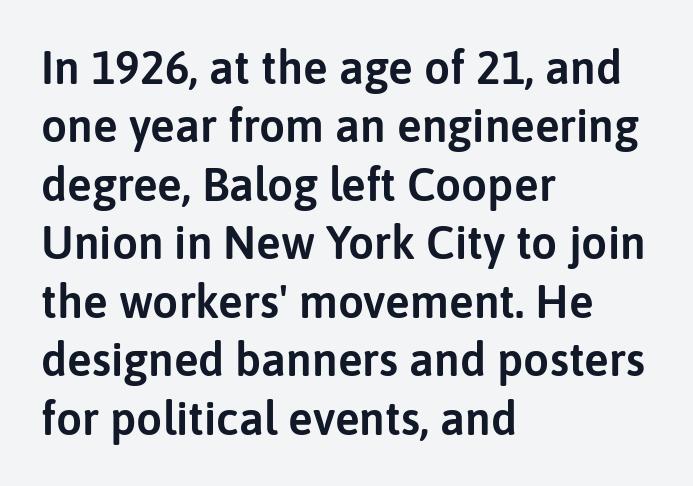
Q: Is the text italic (slanted)? A: No, it is upright.
Q: Is the typeface a serif or a sans-serif typeface? A: Sans-serif.
Q: Is the text underlined? A: No.
Q: How is the paragraph aligned? A: Left-aligned.
Q: Is the spacing between letters normal or unusually wide? A: Normal.
Q: Is the spacing between lines tight, normal or loose? A: Normal.
Q: Width (condensed, normal, or wide)? A: Normal.
Q: Stroke contrast? A: Low.
Q: x-height? A: Medium.
Q: Monospaced? A: No.
